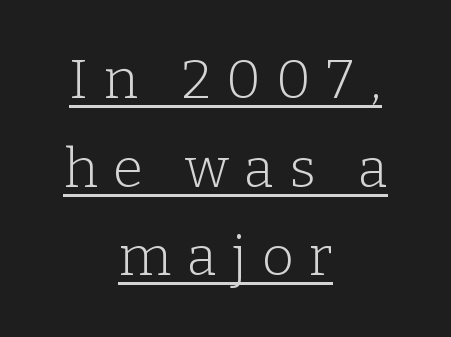
Each letter keeps its own natural width here, so spacing adapts to shape. Casual observation: everything's sitting right in the middle. The lines sit at an ordinary, default distance from one another. There is plenty of visible air inserted between adjacent glyphs. In designer terms, the underline attribute is active on this setting. Stroke mass is kept to a normal reading level or below.
